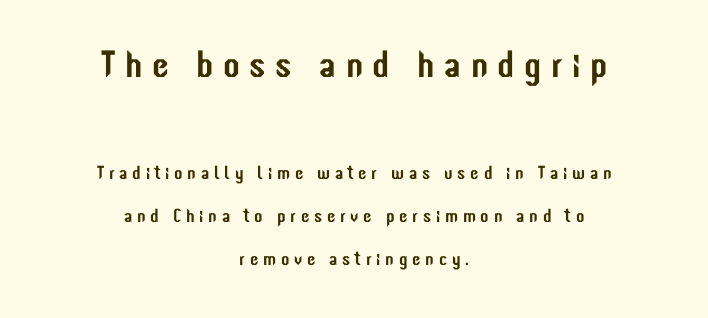
Words appear elongated and porous because spacing is wide. Bigger letters appear in the top chunk; the bottom chunk is reduced. Clear beneath every line of the passage. Visually the block forms a symmetrical silhouette, jagged on both flanks. Posture: vertical. What kind of face is this? One without serifs — a sans.
